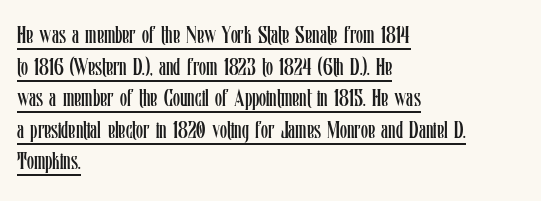
Q: Is the text bold? A: No.
Q: Is the text italic (slanted)? A: No, it is upright.
Q: Is the text underlined? A: Yes.
Q: How is the paragraph aligned? A: Left-aligned.
Q: Is the spacing between letters normal or unusually wide? A: Normal.
Q: Is the spacing between lines tight, normal or loose? A: Normal.
